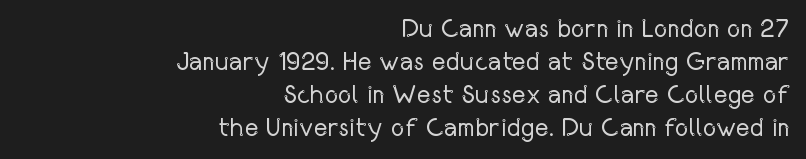
Q: Is the text bold? A: No.
Q: Is the text italic (slanted)? A: No, it is upright.
Q: Is the text underlined? A: No.
Q: How is the paragraph aligned? A: Right-aligned.
Q: Is the spacing between letters normal or unusually wide? A: Normal.
Q: Is the spacing between lines tight, normal or loose? A: Normal.
